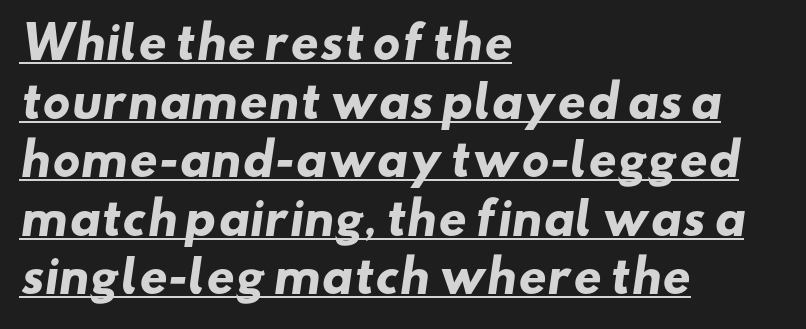
{"serif": "no", "bold": "yes", "weight": "heavy", "width": "wide", "stroke_contrast": "low", "x_height": "small", "monospaced": "no", "underline": "yes", "align": "left", "line_spacing": "normal", "line_spacing_ratio": 1.33, "letter_spacing": "normal", "letter_spacing_em": 0.0, "glyph_px": 44}
